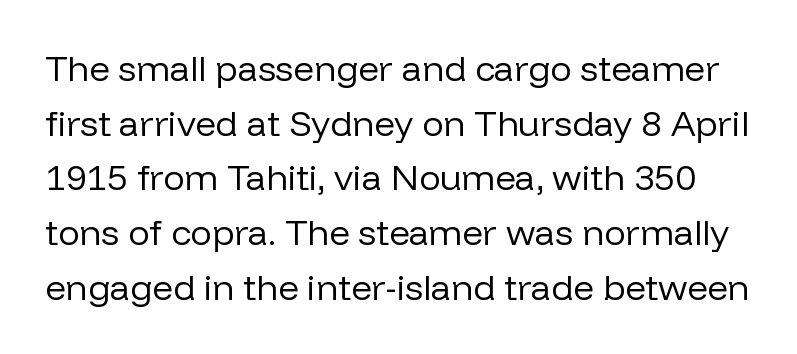
The strokes carry an ordinary text weight at most. Type without underlining. A typesetter would mark this as roman, not italic. The face used here is proportionally spaced, like ordinary book or web type. Compared with typical paragraphs, the rows here are spaced about the same. The face used here is a sans, in the tradition of grotesques and geometrics.
